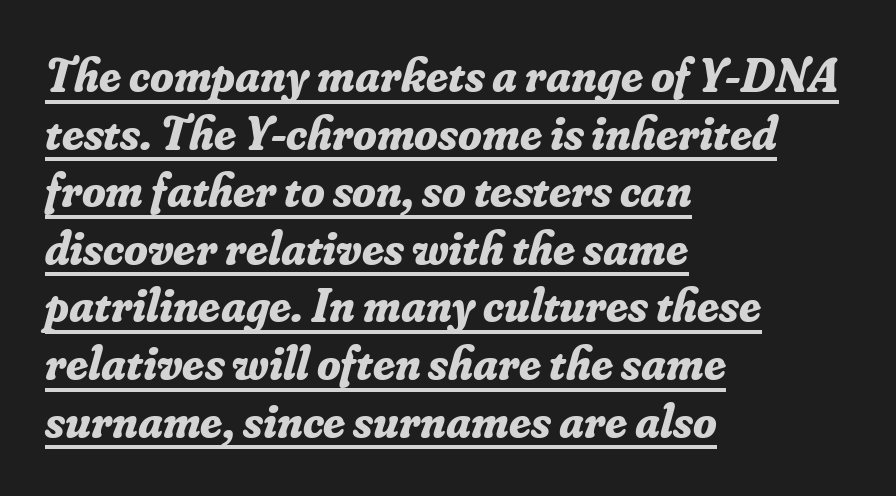
Q: Is the text bold? A: Yes.
Q: Is the text italic (slanted)? A: Yes, it leans right by about 16 degrees.
Q: Is the typeface a serif or a sans-serif typeface? A: Serif.
Q: Is the text underlined? A: Yes.
Q: How is the paragraph aligned? A: Left-aligned.
Q: Is the spacing between letters normal or unusually wide? A: Normal.
Q: Width (condensed, normal, or wide)? A: Normal.
Q: Stroke contrast? A: Low.
Q: x-height? A: Small.
Q: Monospaced? A: No.
